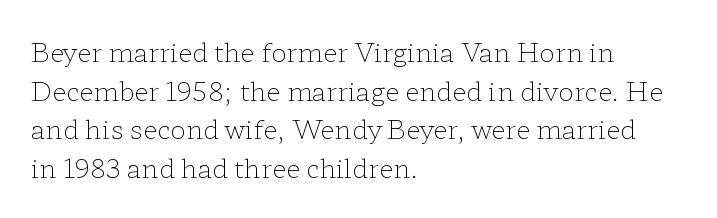
{"italic": "no", "bold": "no", "underline": "no", "align": "left", "line_spacing": "normal", "line_spacing_ratio": 1.49, "letter_spacing": "normal", "letter_spacing_em": 0.0, "glyph_px": 26}
